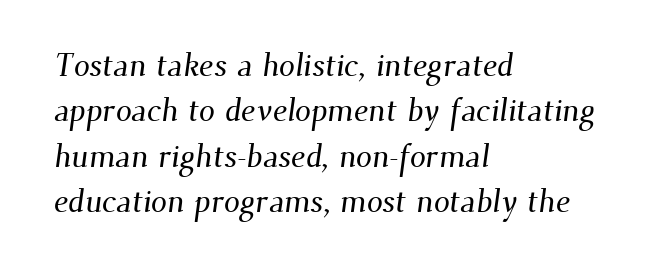
Q: Is the typeface a serif or a sans-serif typeface? A: Serif.
Q: Is the text underlined? A: No.
Q: How is the paragraph aligned? A: Left-aligned.
Q: Is the spacing between letters normal or unusually wide? A: Normal.
Q: Is the spacing between lines tight, normal or loose? A: Normal.
Q: Width (condensed, normal, or wide)? A: Normal.
Q: Stroke contrast? A: Medium.
Q: x-height? A: Small.
Q: Monospaced? A: No.
